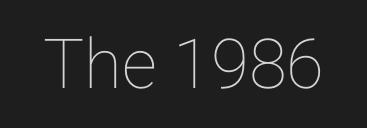
Notice how the stems are strictly vertical — no italics here. The area under the type is left untouched. The face used here is rendered with its standard letterfit. The face used here is proportionally spaced, like ordinary book or web type.
